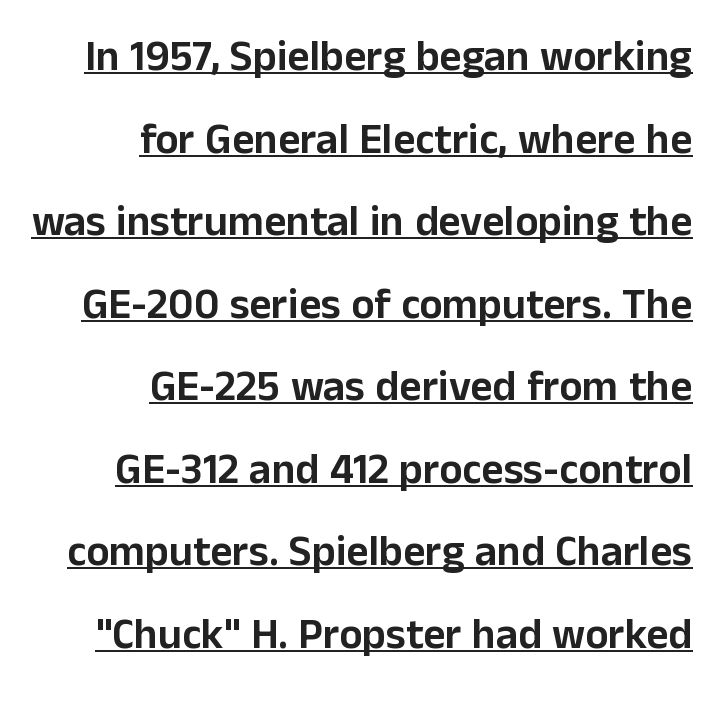
The image shows 43 px sans-serif type, upright; set right-aligned, loose line spacing (1.92x), normal letter spacing, underlined; low stroke contrast and a medium x-height.
